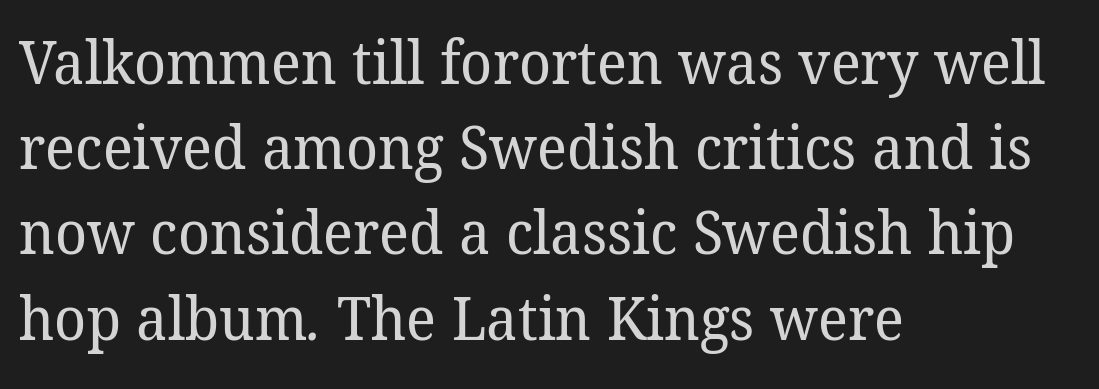
The rendering uses a moderate line-height, typical for paragraphs. These lines stack with their left ends in a neat column. Is this a heavy cut? Hardly; it is regular or lighter. Each row of text sits above clean, open space. Honestly, the letter spacing is just normal — you wouldn't notice it.
